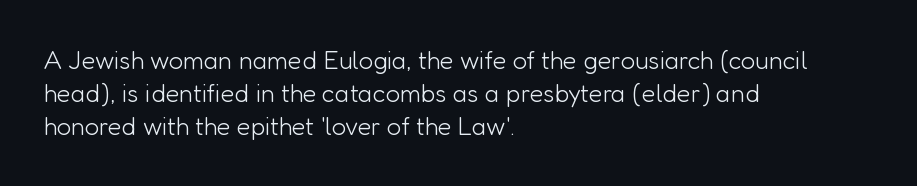
The image shows 25 px text type, upright; set left-aligned, normal line spacing (1.33x), normal letter spacing, not underlined.
